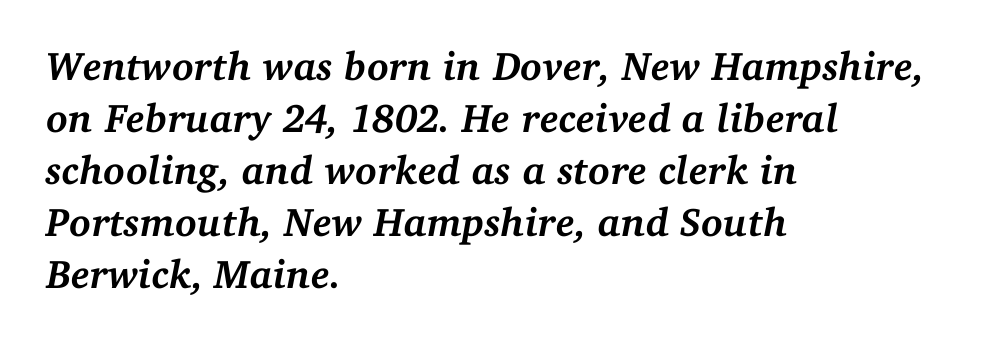
The image shows 40 px semibold serif type, italic (leaning right); set left-aligned, normal line spacing (1.3x), normal letter spacing, not underlined; medium stroke contrast and a medium x-height.
